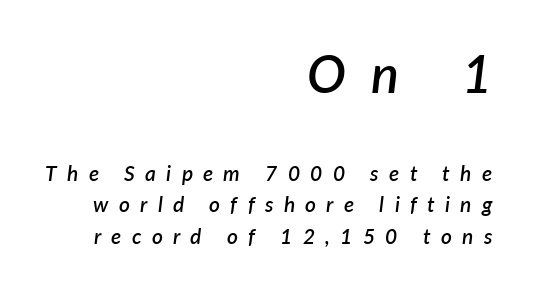
You can tell it's italic because the verticals aren't actually vertical. Is this a fixed-width face? No — the glyphs have proportional, varying widths. This is moderately heavy type, rendered in semibold. What's the leading like? Ordinary, nothing unusual. Look at the tracking — it's clearly loosened, letters drifting apart.
